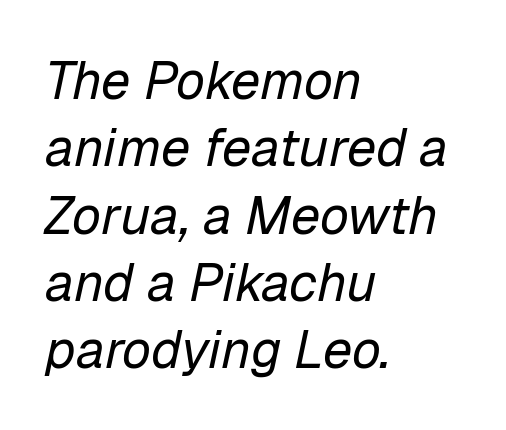
Q: Is the text bold? A: No.
Q: Is the text italic (slanted)? A: Yes, it leans right by about 12 degrees.
Q: Is the text underlined? A: No.
Q: How is the paragraph aligned? A: Left-aligned.
Q: Is the spacing between letters normal or unusually wide? A: Normal.
Q: Is the spacing between lines tight, normal or loose? A: Normal.
Q: Width (condensed, normal, or wide)? A: Normal.
Q: Stroke contrast? A: Low.
Q: x-height? A: Medium.
Q: Monospaced? A: No.
